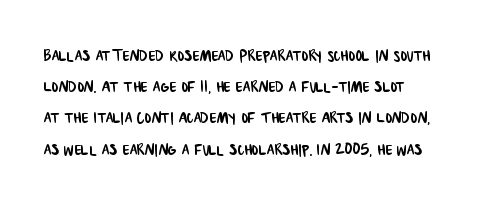
The image shows 20 px text type; set normal line spacing (1.56x), normal letter spacing, not underlined.
